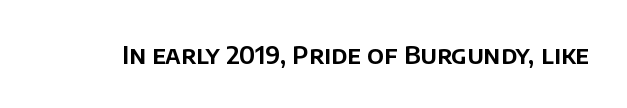
The image shows 25 px text type, upright; set normal letter spacing, not underlined.
